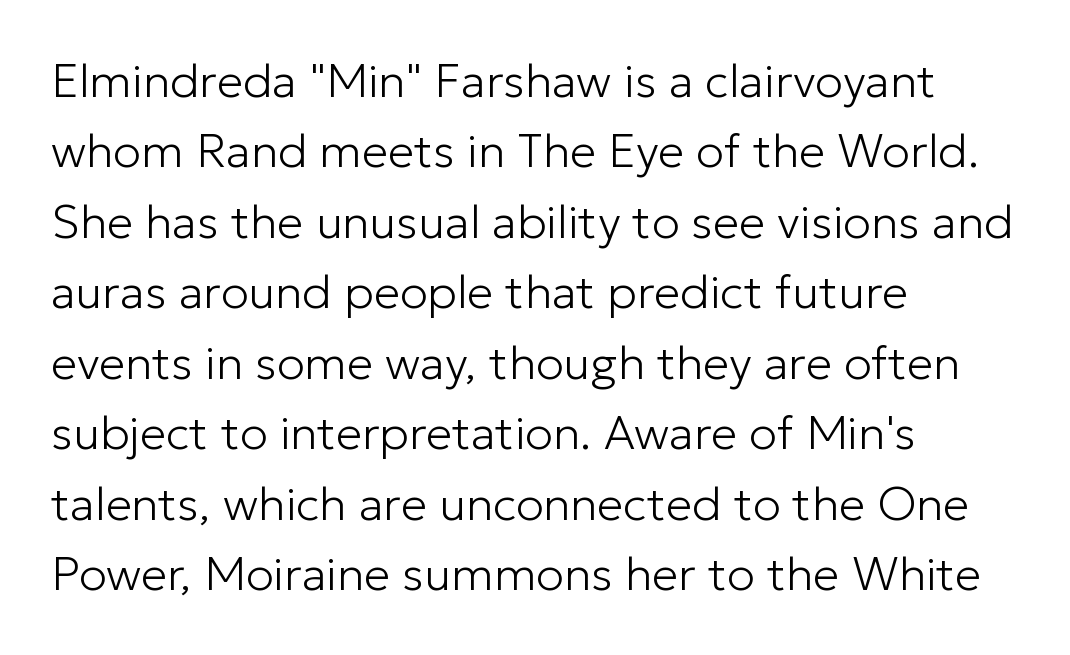
{"serif": "no", "italic": "no", "bold": "no", "weight": "light", "width": "normal", "stroke_contrast": "low", "x_height": "medium", "monospaced": "no", "underline": "no", "align": "left", "line_spacing": "normal", "line_spacing_ratio": 1.5, "letter_spacing": "normal", "letter_spacing_em": 0.0, "glyph_px": 47}
